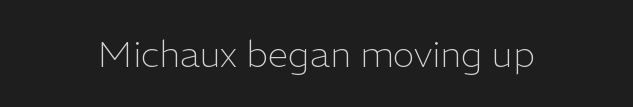
Q: Is the text bold? A: No.
Q: Is the text italic (slanted)? A: No, it is upright.
Q: Is the typeface a serif or a sans-serif typeface? A: Sans-serif.
Q: Is the text underlined? A: No.
Q: Is the spacing between letters normal or unusually wide? A: Normal.
Q: Width (condensed, normal, or wide)? A: Normal.
Q: Stroke contrast? A: Low.
Q: x-height? A: Medium.
Q: Monospaced? A: No.
